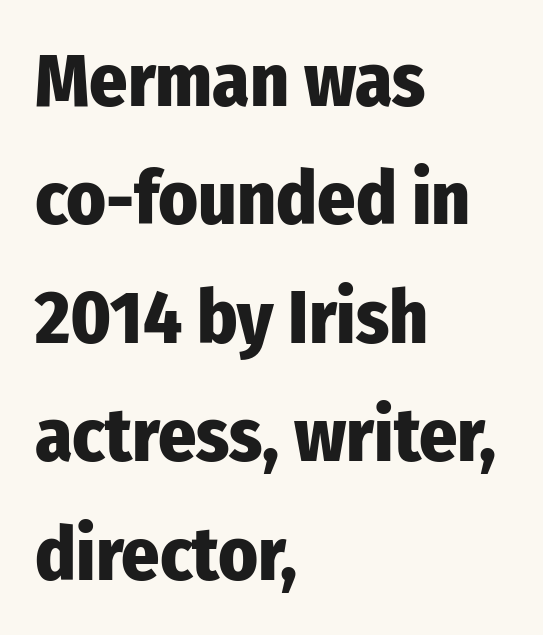
{"serif": "no", "italic": "no", "bold": "yes", "weight": "heavy", "width": "condensed", "stroke_contrast": "low", "x_height": "medium", "monospaced": "no", "underline": "no", "align": "left", "line_spacing": "normal", "line_spacing_ratio": 1.58, "letter_spacing": "normal", "letter_spacing_em": 0.0, "glyph_px": 75}
